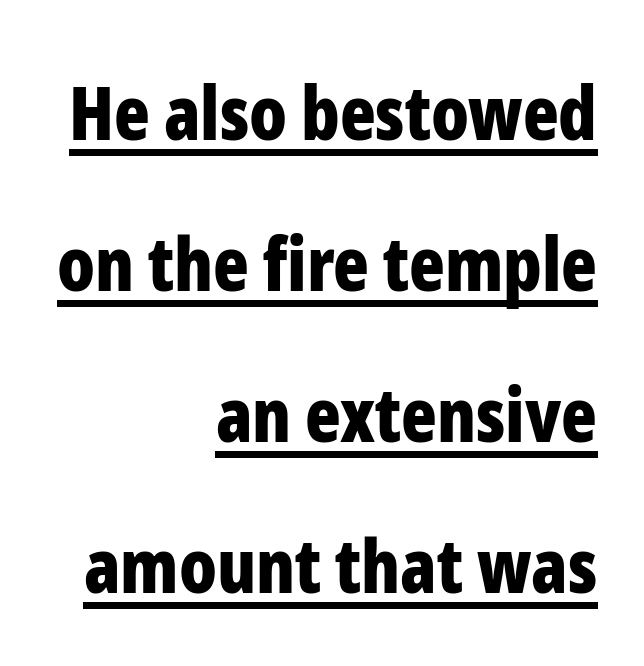
The type sits square on the baseline with zero lean. Notice how a bar underscores the lettering throughout. Is this a fixed-width face? No — the glyphs have proportional, varying widths. Observe the ordinary spacing: letters are neighbours, not strangers. I'd call this a sans setting — the letters go barefoot.
